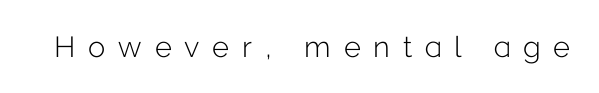
{"serif": "no", "italic": "no", "bold": "no", "weight": "light", "width": "normal", "stroke_contrast": "low", "x_height": "medium", "monospaced": "no", "underline": "no", "letter_spacing": "wide", "letter_spacing_em": 0.44, "glyph_px": 29}
